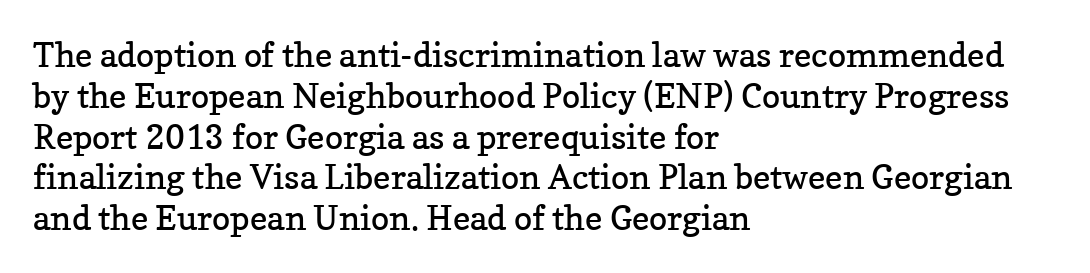
The image shows 34 px regular-weight serif type, upright; set left-aligned, line spacing 1.2x, normal letter spacing, not underlined; low stroke contrast and a medium x-height.
